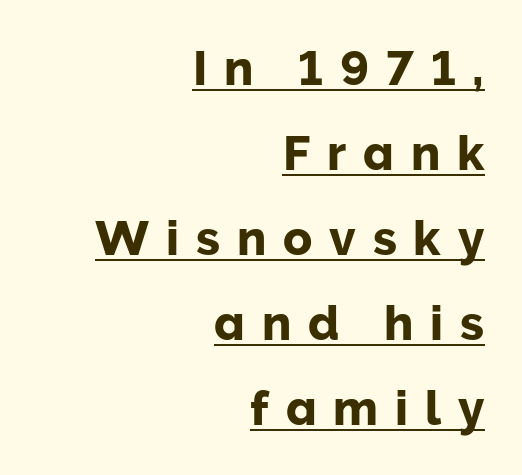
Each letter keeps its own natural width here, so spacing adapts to shape. The letters stand straight up with perfectly vertical stems. The paragraph has a hard right edge and a soft left edge. Descenders here cross a horizontal rule under the line.
